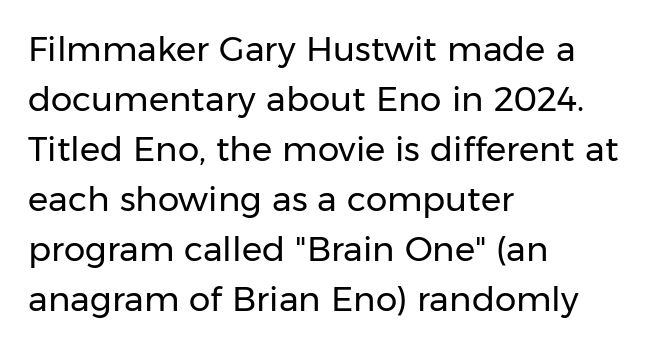
Q: Is the text bold? A: No.
Q: Is the text italic (slanted)? A: No, it is upright.
Q: Is the typeface a serif or a sans-serif typeface? A: Sans-serif.
Q: Is the text underlined? A: No.
Q: How is the paragraph aligned? A: Left-aligned.
Q: Is the spacing between letters normal or unusually wide? A: Normal.
Q: Is the spacing between lines tight, normal or loose? A: Normal.
Q: Width (condensed, normal, or wide)? A: Normal.
Q: Stroke contrast? A: Low.
Q: x-height? A: Medium.
Q: Monospaced? A: No.
